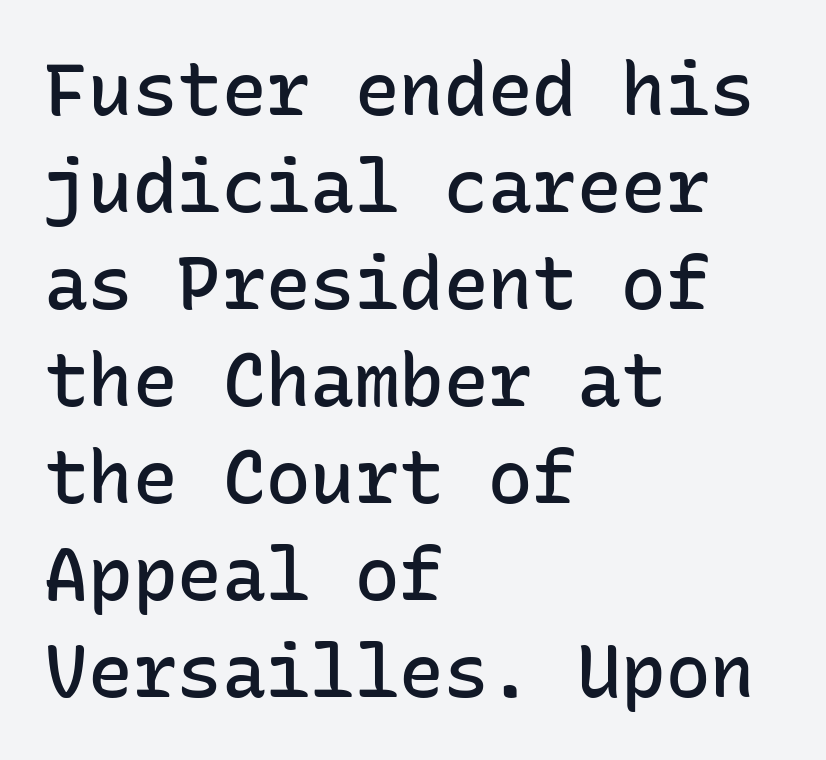
The image shows 74 px semibold sans-serif type, upright, monospaced; set left-aligned, normal line spacing (1.31x), normal letter spacing, not underlined; low stroke contrast and a medium x-height.
